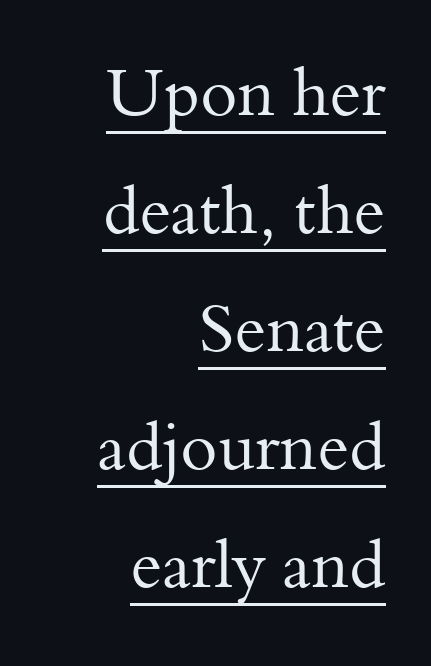
{"serif": "yes", "italic": "no", "bold": "no", "weight": "regular", "width": "normal", "stroke_contrast": "medium", "x_height": "small", "monospaced": "no", "underline": "yes", "align": "right", "line_spacing_ratio": 1.76, "letter_spacing": "normal", "letter_spacing_em": 0.0, "glyph_px": 67}
